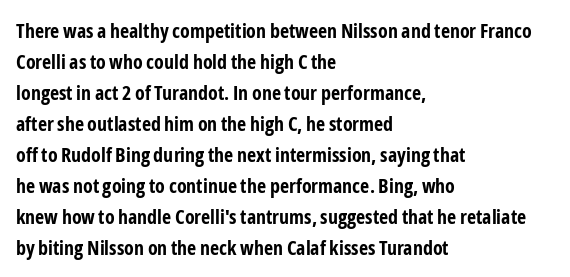
This is heavy type, rendered in bold. No extra tracking has been applied to these lines. The lines in this sample share a left origin and differ only in where they stop. A typesetter would call this leading conventional body-copy spacing. The typography opts for an upright posture over an oblique one. No word sits above an underline.
